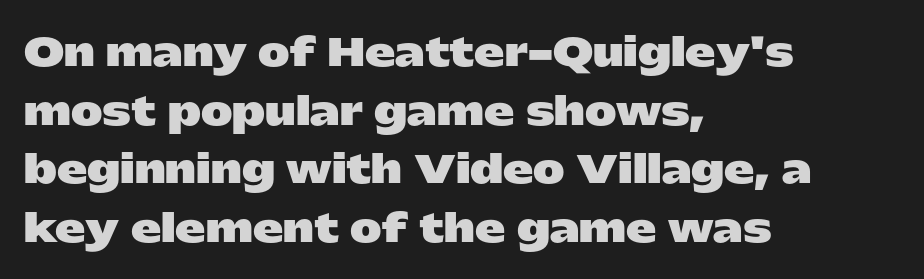
Q: Is the text bold? A: Yes.
Q: Is the text italic (slanted)? A: No, it is upright.
Q: Is the typeface a serif or a sans-serif typeface? A: Sans-serif.
Q: Is the text underlined? A: No.
Q: How is the paragraph aligned? A: Left-aligned.
Q: Is the spacing between letters normal or unusually wide? A: Normal.
Q: Is the spacing between lines tight, normal or loose? A: Normal.
Q: Width (condensed, normal, or wide)? A: Wide.
Q: Stroke contrast? A: Low.
Q: x-height? A: Medium.
Q: Monospaced? A: No.
